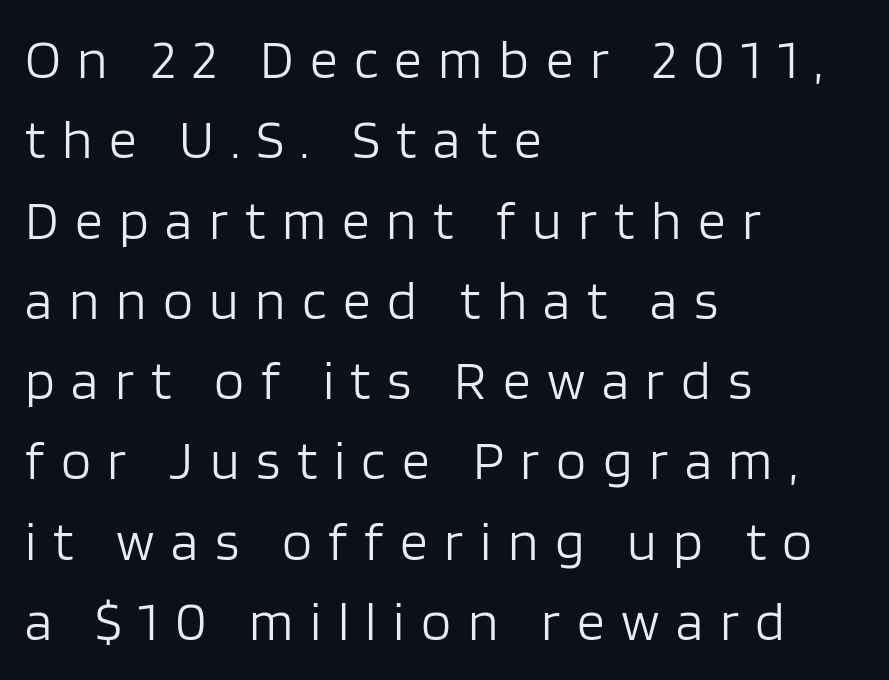
The image shows 55 px light sans-serif type, upright; set left-aligned, normal line spacing (1.46x), unusually wide letter spacing (+0.3 em), not underlined; low stroke contrast and a large x-height.
